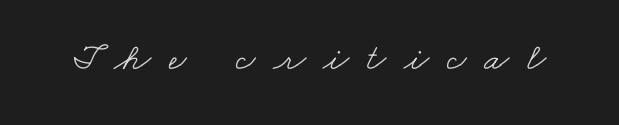
{"serif": "yes", "bold": "no", "weight": "light", "width": "wide", "stroke_contrast": "low", "x_height": "small", "monospaced": "no", "underline": "no", "letter_spacing": "wide", "letter_spacing_em": 0.46, "glyph_px": 38}
